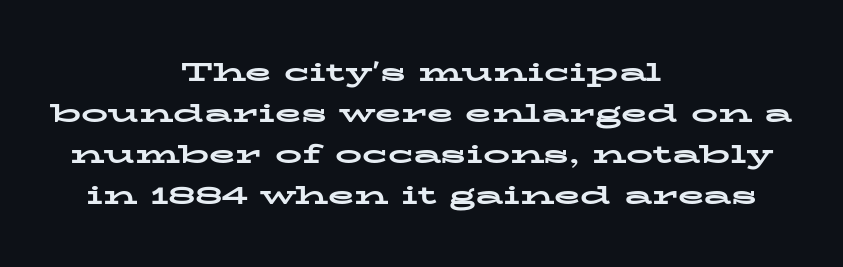
Horizontal bands of white between lines are of average thickness. Tracking here is standard; glyphs follow each other at the usual distance. Which margin do the lines hug? Neither — every line sits in the middle. The specimen omits any rule beneath the text block's lines. Upright lettering throughout. Compared with an ordinary text face, these strokes are far heavier — a full bold.
